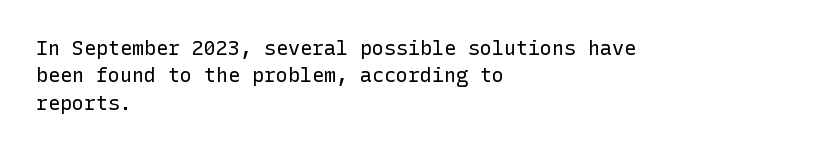
Q: Is the text bold? A: No.
Q: Is the text italic (slanted)? A: No, it is upright.
Q: Is the text underlined? A: No.
Q: How is the paragraph aligned? A: Left-aligned.
Q: Is the spacing between letters normal or unusually wide? A: Normal.
Q: Is the spacing between lines tight, normal or loose? A: Normal.
